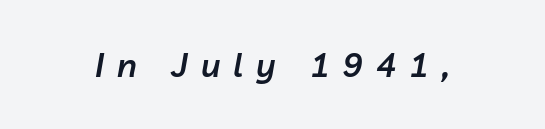
The image shows 33 px semibold type, italic (leaning right); set unusually wide letter spacing (+0.4 em), not underlined; low stroke contrast and a medium x-height.
